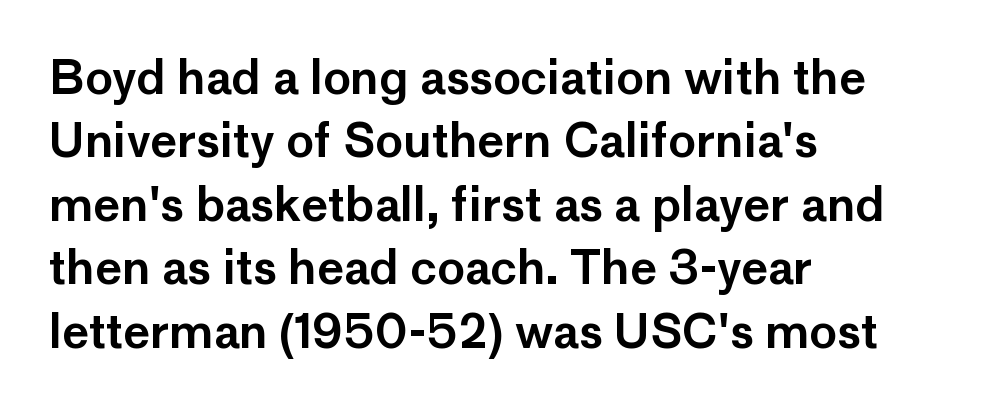
Q: Is the text italic (slanted)? A: No, it is upright.
Q: Is the typeface a serif or a sans-serif typeface? A: Sans-serif.
Q: Is the text underlined? A: No.
Q: How is the paragraph aligned? A: Left-aligned.
Q: Is the spacing between letters normal or unusually wide? A: Normal.
Q: Is the spacing between lines tight, normal or loose? A: Normal.
Q: Width (condensed, normal, or wide)? A: Normal.
Q: Stroke contrast? A: Low.
Q: x-height? A: Medium.
Q: Monospaced? A: No.
